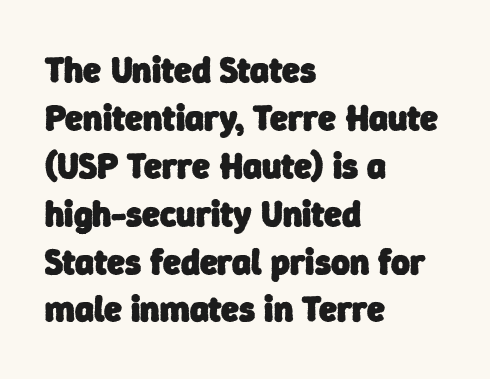
The image shows 36 px heavy sans-serif type; set left-aligned, normal line spacing (1.33x), normal letter spacing, not underlined; low stroke contrast and a medium x-height.
